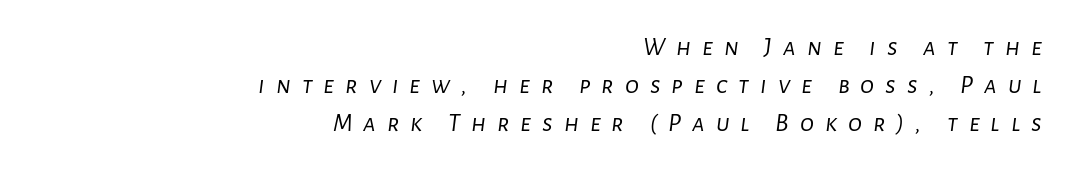
Q: Is the text bold? A: No.
Q: Is the text italic (slanted)? A: Yes, it leans right by about 7 degrees.
Q: Is the text underlined? A: No.
Q: How is the paragraph aligned? A: Right-aligned.
Q: Is the spacing between letters normal or unusually wide? A: Unusually wide.
Q: Is the spacing between lines tight, normal or loose? A: Normal.
